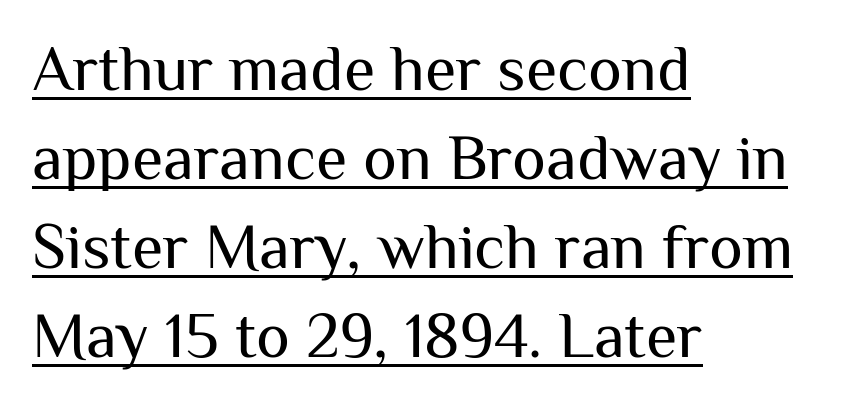
{"serif": "no", "italic": "no", "bold": "no", "weight": "regular", "width": "normal", "stroke_contrast": "medium", "x_height": "medium", "monospaced": "no", "underline": "yes", "align": "left", "line_spacing": "normal", "line_spacing_ratio": 1.39, "letter_spacing": "normal", "letter_spacing_em": 0.0, "glyph_px": 64}
